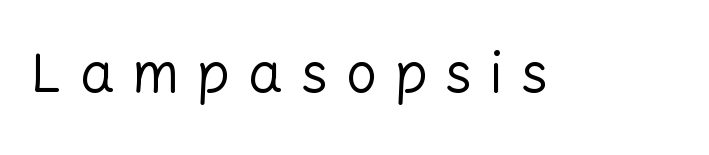
Q: Is the text bold? A: No.
Q: Is the text italic (slanted)? A: No, it is upright.
Q: Is the typeface a serif or a sans-serif typeface? A: Sans-serif.
Q: Is the text underlined? A: No.
Q: Is the spacing between letters normal or unusually wide? A: Unusually wide.
Q: Width (condensed, normal, or wide)? A: Normal.
Q: Stroke contrast? A: Low.
Q: x-height? A: Medium.
Q: Monospaced? A: No.
